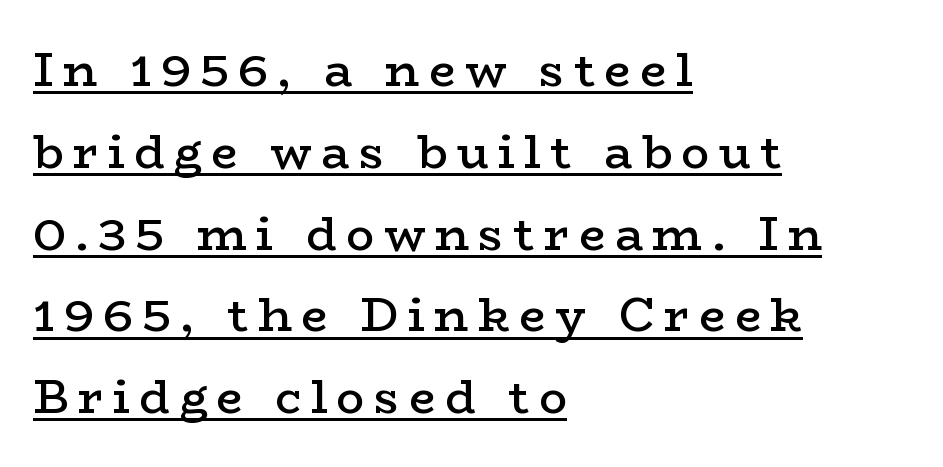
{"serif": "yes", "italic": "no", "bold": "semi", "weight": "semibold", "width": "wide", "stroke_contrast": "low", "x_height": "medium", "monospaced": "no", "underline": "yes", "align": "left", "line_spacing_ratio": 1.74, "letter_spacing": "wide", "letter_spacing_em": 0.2, "glyph_px": 47}
